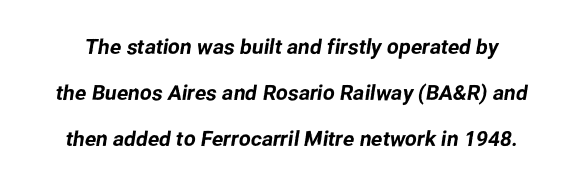
Q: Is the text underlined? A: No.
Q: Is the spacing between letters normal or unusually wide? A: Normal.
Q: Is the spacing between lines tight, normal or loose? A: Loose.
